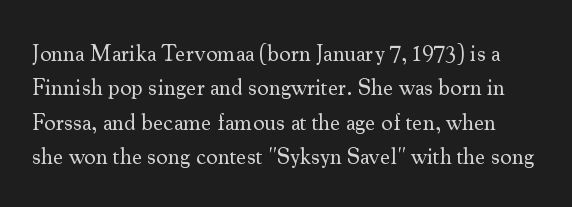
Rendered with straight, roman letterforms. Normally led — the rows are evenly, conventionally spaced. The weight tops out at a normal text grade. The line texture is even and compact thanks to regular tracking. Letters rest on an invisible, unmarked baseline.
